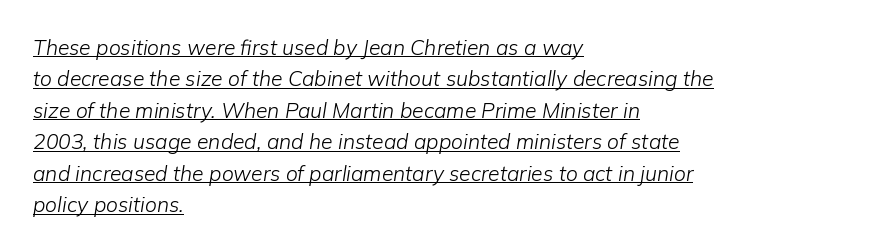
There's an unmistakable incline to the writing here. A classic flush-left, rag-right setting is used for this passage. This sample keeps an unexceptional amount of space between lines. The weight tops out at a normal text grade. A rule runs beneath these lines of type. Nothing unusual about the tracking: characters are spaced as the font intends.
